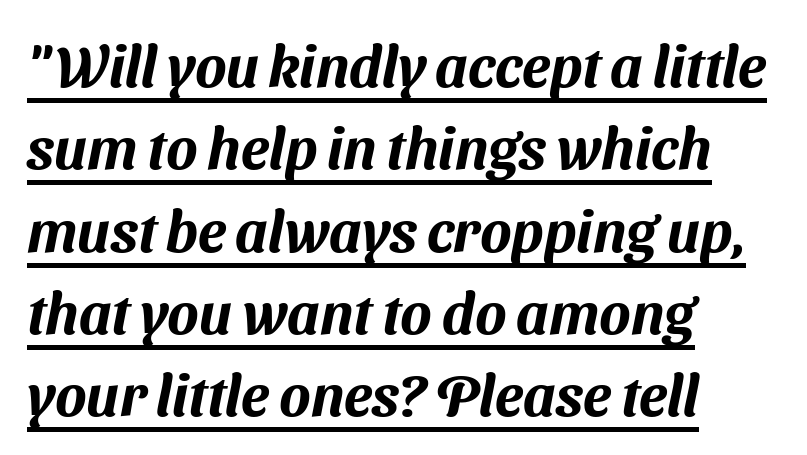
The ragged edge is on the right, which tells us the setting is flush left. Beneath each row of characters lies a ruled line. Font category for this specimen: sans-serif. The vertical gap from one line to the next is medium.
